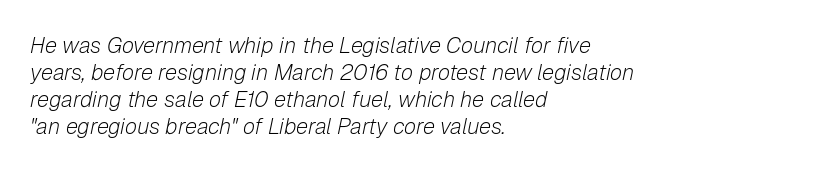
The image shows 22 px text type, italic (leaning right); set left-aligned, line spacing 1.22x, normal letter spacing, not underlined.
